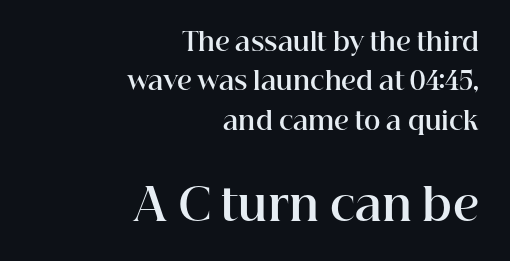
{"serif": "yes", "italic": "no", "bold": "yes", "weight": "bold", "width": "normal", "stroke_contrast": "high", "x_height": "medium", "monospaced": "no", "underline": "no", "align": "right", "line_spacing": "normal", "line_spacing_ratio": 1.58, "letter_spacing": "normal", "letter_spacing_em": 0.0, "larger_block": "second", "size_ratio": 1.76, "glyph_px": 44}
